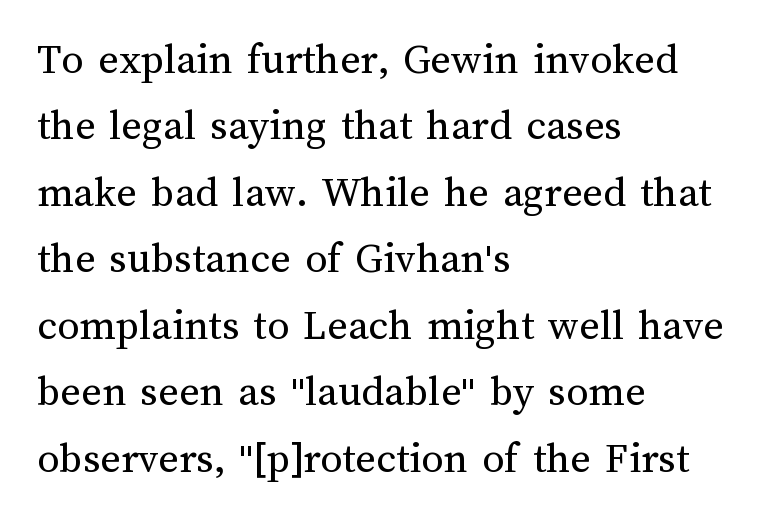
The face looks like a standard text weight, possibly lighter. Line starts are locked; line ends wander. The words here are not underlined. The rows are spaced the way most documents space them. There is no visible air inserted between adjacent glyphs. The letters advance in unequal steps, a hallmark of proportional type.
